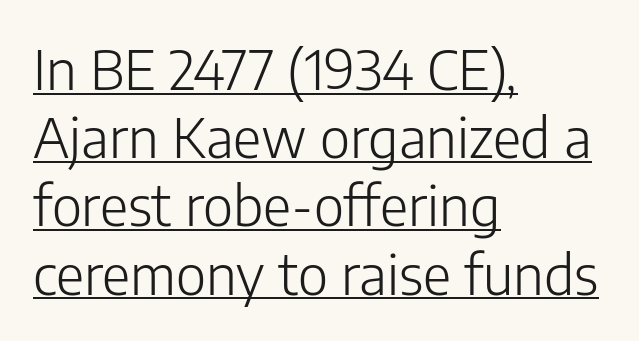
The image shows 55 px light sans-serif type, upright; set left-aligned, line spacing 1.24x, normal letter spacing, underlined; low stroke contrast and a medium x-height.
